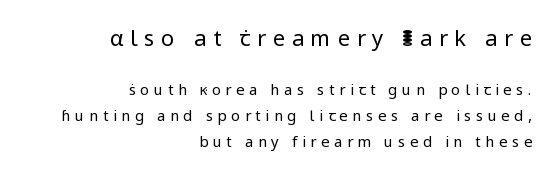
Q: Is the text bold? A: No.
Q: Is the text italic (slanted)? A: No, it is upright.
Q: Is the text underlined? A: No.
Q: How is the paragraph aligned? A: Right-aligned.
Q: Is the spacing between letters normal or unusually wide? A: Unusually wide.
Q: Which block of text is set in a larger size, the first (top) or the second (bottom)? A: The first (top) one.
